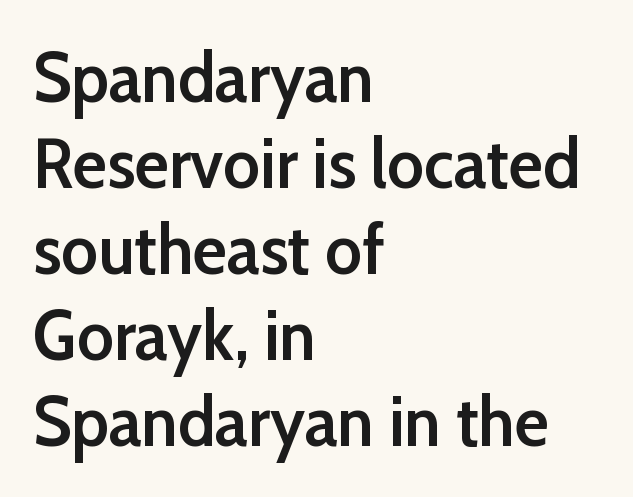
The image shows 71 px semibold sans-serif type, upright; set left-aligned, line spacing 1.21x, normal letter spacing, not underlined; low stroke contrast and a medium x-height.
